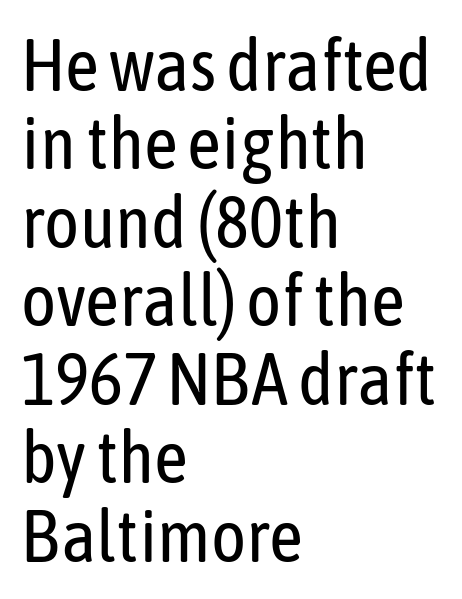
Q: Is the text bold? A: No.
Q: Is the text italic (slanted)? A: No, it is upright.
Q: Is the typeface a serif or a sans-serif typeface? A: Sans-serif.
Q: Is the text underlined? A: No.
Q: How is the paragraph aligned? A: Left-aligned.
Q: Is the spacing between letters normal or unusually wide? A: Normal.
Q: Is the spacing between lines tight, normal or loose? A: Tight.
Q: Width (condensed, normal, or wide)? A: Condensed.
Q: Stroke contrast? A: Low.
Q: x-height? A: Medium.
Q: Monospaced? A: No.
